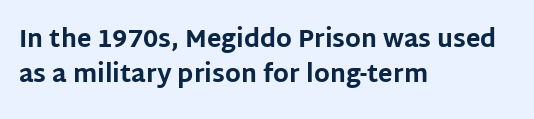
The baseline area is clear. Rendered with straight, roman letterforms. The face used here has the dense, thick strokes of a bold. One-word summary of the alignment: left.
